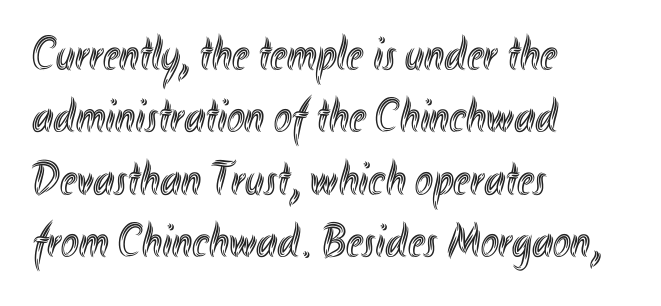
The image shows 48 px condensed type; set left-aligned, normal line spacing (1.3x), normal letter spacing, not underlined; a small x-height.
